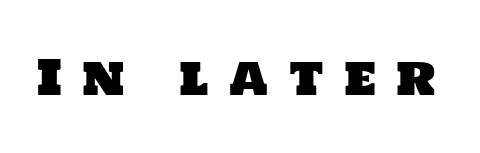
{"serif": "no", "width": "normal", "stroke_contrast": "low", "x_height": "large", "monospaced": "no", "underline": "no", "letter_spacing": "wide", "letter_spacing_em": 0.42, "glyph_px": 48}
